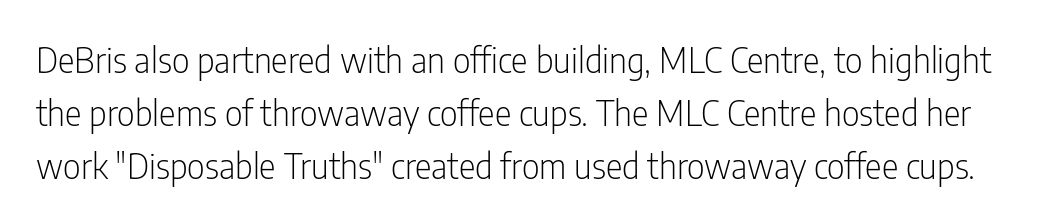
The letters sit at their default tracking, neither squeezed nor spread. Note the varied advance widths — an 'i' is clearly narrower than an 'm'. The typography opts for an upright posture over an oblique one. The font sits on the lighter half of the weight spectrum, regular included.
